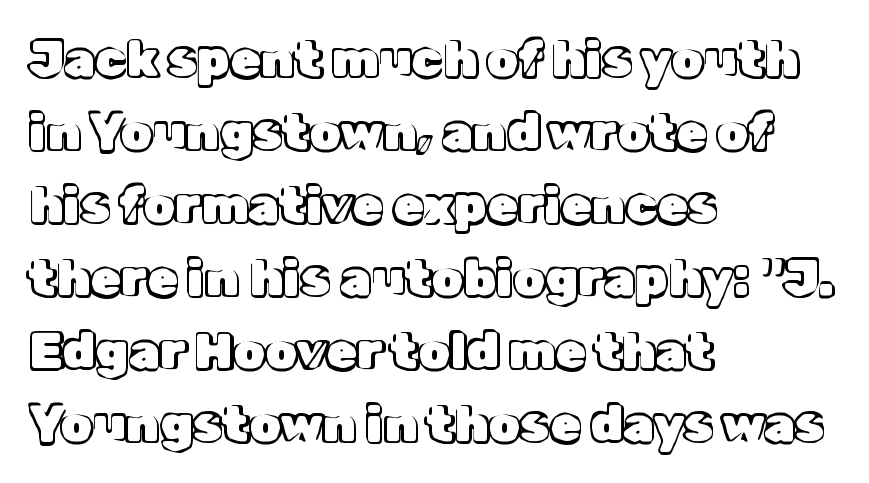
{"italic": "no", "width": "normal", "x_height": "medium", "monospaced": "no", "underline": "no", "align": "left", "line_spacing": "normal", "line_spacing_ratio": 1.46, "letter_spacing": "normal", "letter_spacing_em": 0.0, "glyph_px": 50}
